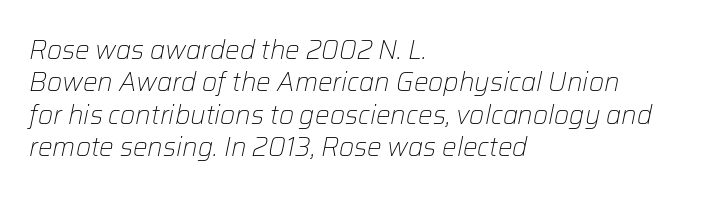
Tracking here is standard; glyphs follow each other at the usual distance. The passage shown is not bold in any degree. Interline gaps are of average width in this sample. It's the slanting kind of type. The lines in this sample share a left origin and differ only in where they stop. The foot of each line stays bare and open.
